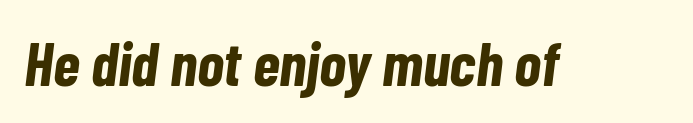
Q: Is the text bold? A: Yes.
Q: Is the text italic (slanted)? A: Yes, it leans right by about 7 degrees.
Q: Is the text underlined? A: No.
Q: Is the spacing between letters normal or unusually wide? A: Normal.
Q: Width (condensed, normal, or wide)? A: Condensed.
Q: Stroke contrast? A: Low.
Q: x-height? A: Medium.
Q: Monospaced? A: No.
